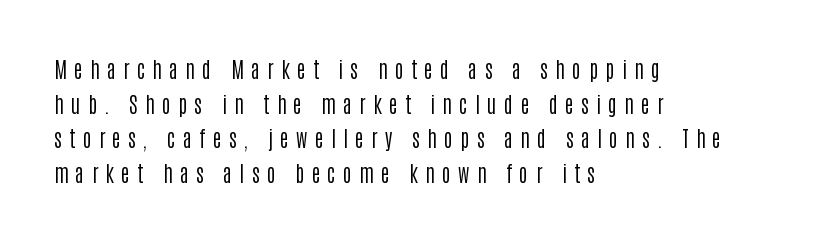
Q: Is the text bold? A: No.
Q: Is the text italic (slanted)? A: No, it is upright.
Q: Is the text underlined? A: No.
Q: How is the paragraph aligned? A: Left-aligned.
Q: Is the spacing between letters normal or unusually wide? A: Unusually wide.
Q: Is the spacing between lines tight, normal or loose? A: Normal.
